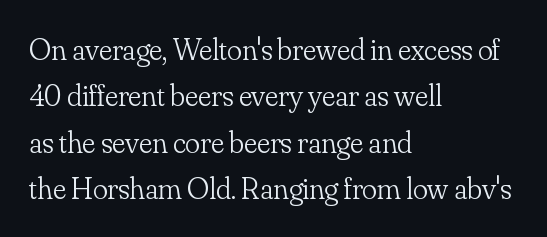
Q: Is the text bold? A: No.
Q: Is the text italic (slanted)? A: No, it is upright.
Q: Is the typeface a serif or a sans-serif typeface? A: Serif.
Q: Is the text underlined? A: No.
Q: How is the paragraph aligned? A: Left-aligned.
Q: Is the spacing between letters normal or unusually wide? A: Normal.
Q: Is the spacing between lines tight, normal or loose? A: Normal.
Q: Width (condensed, normal, or wide)? A: Normal.
Q: Stroke contrast? A: Low.
Q: x-height? A: Small.
Q: Monospaced? A: No.
